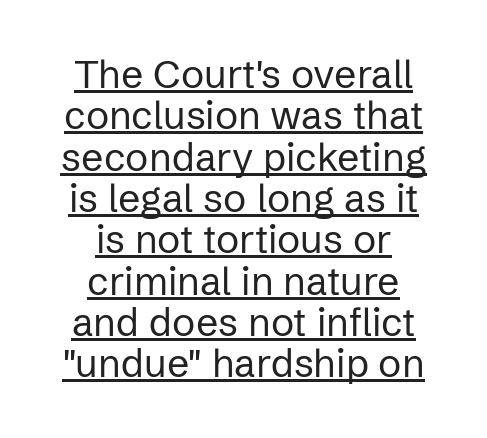
{"serif": "no", "italic": "no", "bold": "no", "weight": "regular", "width": "normal", "stroke_contrast": "low", "x_height": "medium", "monospaced": "no", "underline": "yes", "align": "center", "line_spacing": "tight", "line_spacing_ratio": 1.06, "letter_spacing": "normal", "letter_spacing_em": 0.0, "glyph_px": 39}
